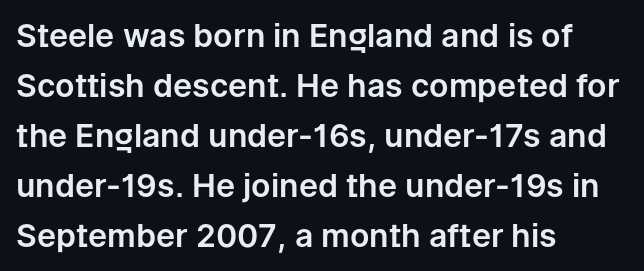
{"serif": "no", "italic": "no", "width": "normal", "stroke_contrast": "low", "x_height": "medium", "monospaced": "no", "underline": "no", "align": "left", "line_spacing": "normal", "line_spacing_ratio": 1.56, "letter_spacing": "normal", "letter_spacing_em": 0.0, "glyph_px": 32}
